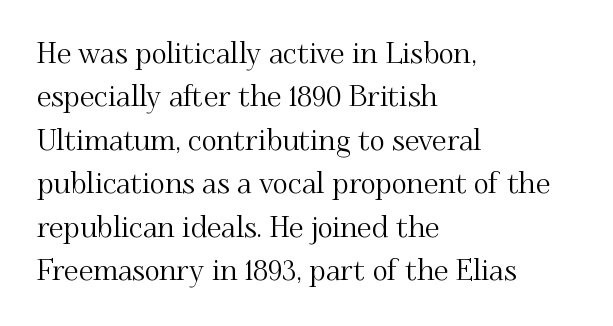
{"serif": "yes", "italic": "no", "width": "normal", "stroke_contrast": "medium", "x_height": "small", "monospaced": "no", "underline": "no", "align": "left", "line_spacing": "normal", "line_spacing_ratio": 1.5, "letter_spacing": "normal", "letter_spacing_em": 0.0, "glyph_px": 29}
